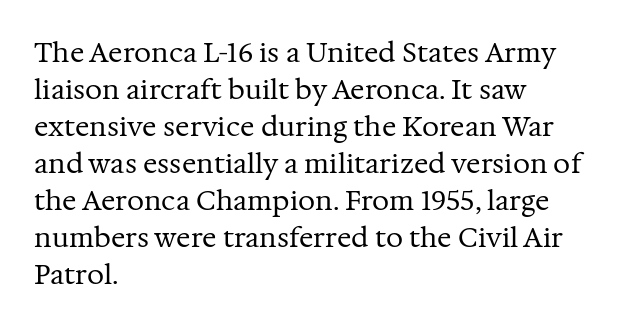
{"italic": "no", "bold": "no", "underline": "no", "align": "left", "line_spacing": "normal", "line_spacing_ratio": 1.37, "letter_spacing": "normal", "letter_spacing_em": 0.0, "glyph_px": 27}
